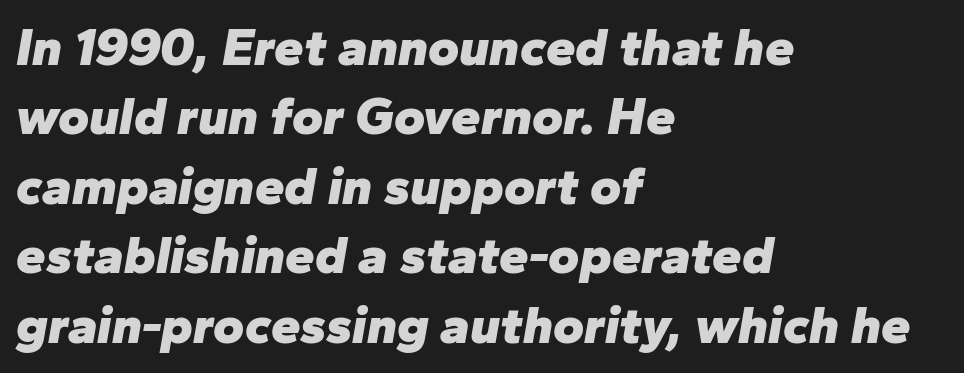
The passage shown is not underscored anywhere. The typesetter chose a ragged-right arrangement here. The line-height multiplier appears to be the usual default. Its strokes are broad and dark, the hallmark of bold type. A typesetter would call this proportional, since set widths differ per character. Nobody touched the tracking dial on this one.
